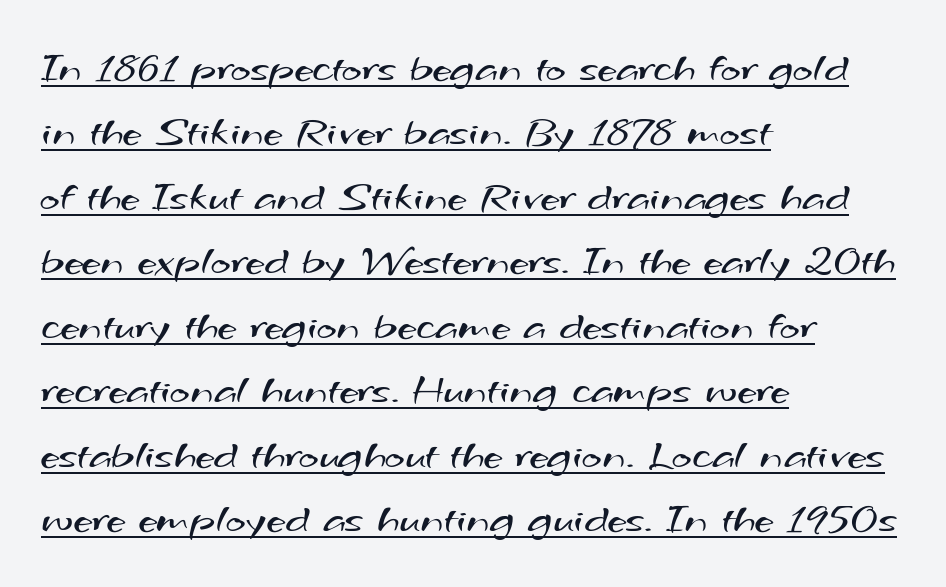
{"serif": "no", "bold": "no", "weight": "regular", "width": "wide", "stroke_contrast": "medium", "x_height": "small", "monospaced": "no", "underline": "yes", "align": "left", "line_spacing": "normal", "line_spacing_ratio": 1.5, "letter_spacing": "normal", "letter_spacing_em": 0.0, "glyph_px": 43}
